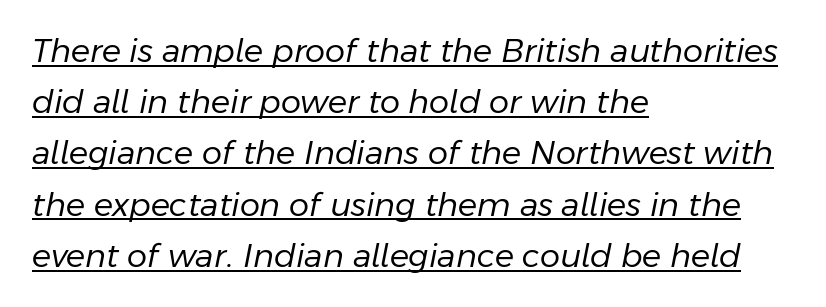
The image shows 32 px regular-weight type, italic (leaning right); set left-aligned, normal line spacing (1.6x), normal letter spacing, underlined; low stroke contrast and a medium x-height.
